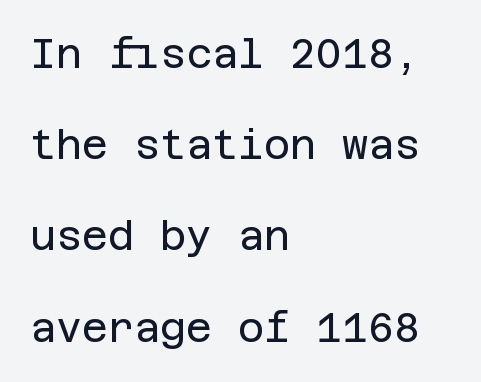
The image shows 40 px regular-weight sans-serif type, upright; set left-aligned, loose line spacing (2.28x), normal letter spacing, not underlined; low stroke contrast and a large x-height.
